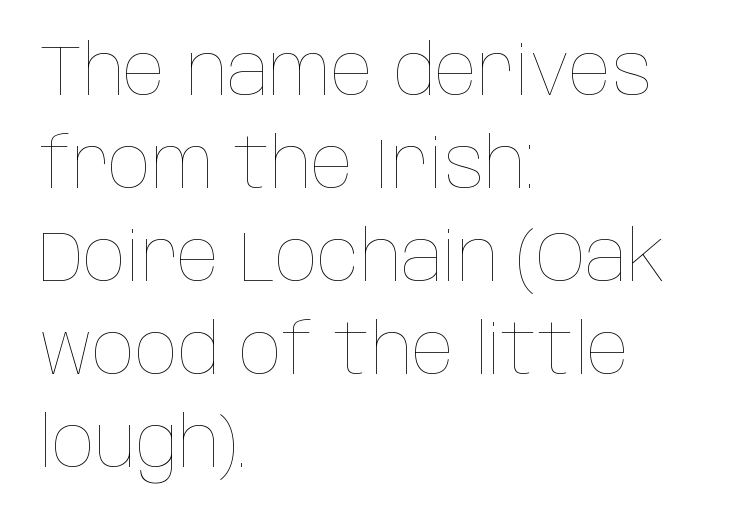
Note the varied advance widths — an 'i' is clearly narrower than an 'm'. Summary of weight: not heavy and not bold. The letters stand upright; this is a roman face. Glance below the letters and you will spot only blank space. Observe the ordinary spacing: letters are neighbours, not strangers. Evenly set lines give the paragraph a standard silhouette.
